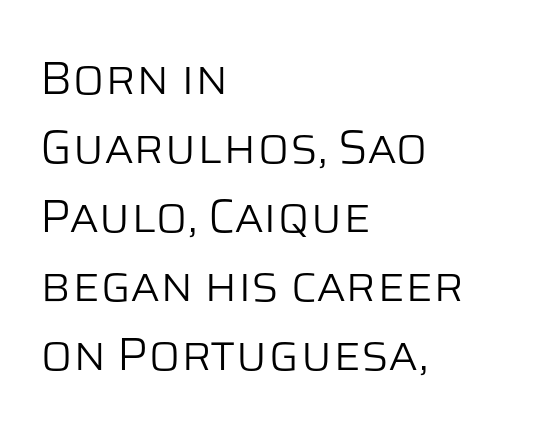
{"serif": "no", "italic": "no", "bold": "no", "weight": "light", "width": "normal", "stroke_contrast": "low", "x_height": "large", "monospaced": "no", "underline": "no", "align": "left", "line_spacing": "normal", "line_spacing_ratio": 1.47, "letter_spacing": "normal", "letter_spacing_em": 0.0, "glyph_px": 47}
